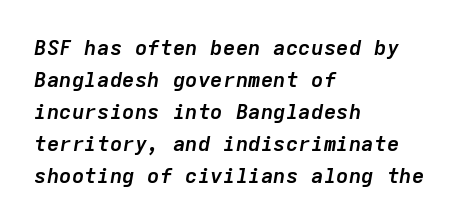
{"italic": "yes", "lean": "right", "slant_degrees": 9, "bold": "yes", "underline": "no", "align": "left", "line_spacing": "normal", "line_spacing_ratio": 1.52, "letter_spacing": "normal", "letter_spacing_em": 0.0, "glyph_px": 21}
